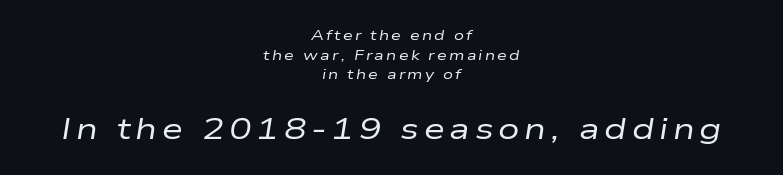
Q: Is the text bold? A: No.
Q: Is the text italic (slanted)? A: Yes, it leans right by about 9 degrees.
Q: Is the text underlined? A: No.
Q: How is the paragraph aligned? A: Centered.
Q: Is the spacing between lines tight, normal or loose? A: Normal.
Q: Which block of text is set in a larger size, the first (top) or the second (bottom)? A: The second (bottom) one.
Q: Width (condensed, normal, or wide)? A: Wide.
Q: Stroke contrast? A: Low.
Q: x-height? A: Medium.
Q: Monospaced? A: No.
